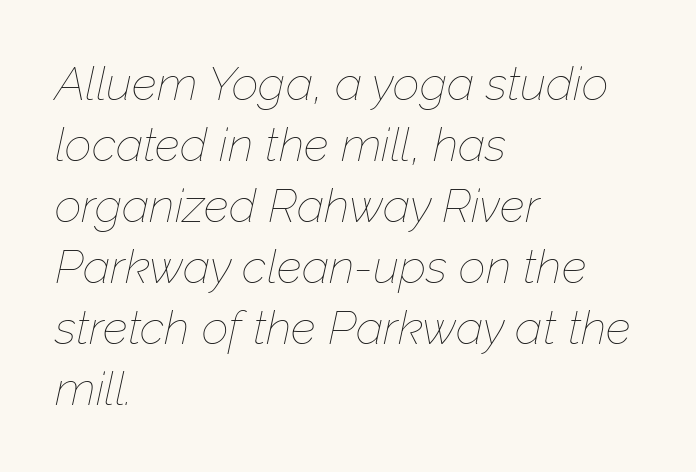
The image shows 47 px thin type, italic (leaning right); set left-aligned, normal line spacing (1.3x), normal letter spacing, not underlined; low stroke contrast and a medium x-height.
